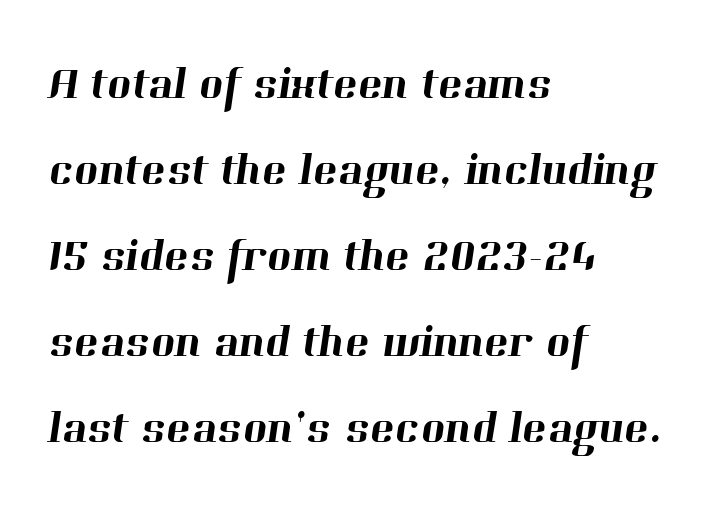
Q: Is the typeface a serif or a sans-serif typeface? A: Serif.
Q: Is the text underlined? A: No.
Q: How is the paragraph aligned? A: Left-aligned.
Q: Is the spacing between letters normal or unusually wide? A: Normal.
Q: Width (condensed, normal, or wide)? A: Normal.
Q: Stroke contrast? A: High.
Q: x-height? A: Medium.
Q: Monospaced? A: No.
